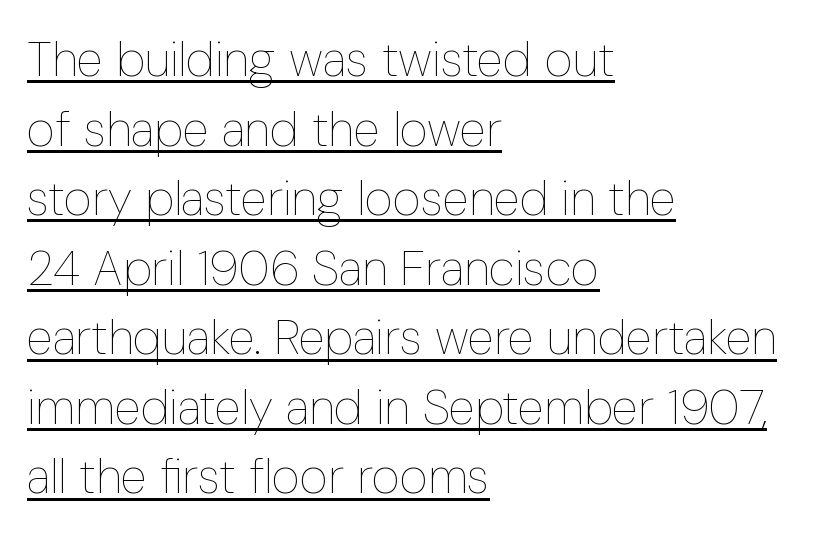
{"italic": "no", "bold": "no", "weight": "thin", "width": "condensed", "stroke_contrast": "low", "x_height": "medium", "monospaced": "no", "underline": "yes", "align": "left", "line_spacing": "normal", "line_spacing_ratio": 1.42, "letter_spacing": "normal", "letter_spacing_em": 0.0, "glyph_px": 49}
